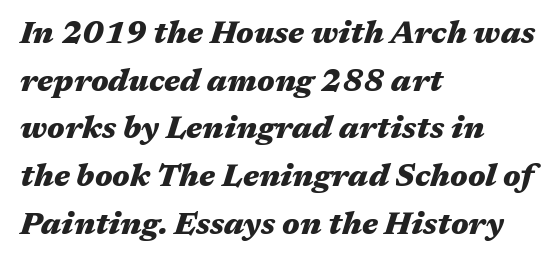
{"italic": "yes", "lean": "right", "slant_degrees": 17, "bold": "yes", "weight": "heavy", "width": "wide", "stroke_contrast": "medium", "x_height": "medium", "monospaced": "no", "underline": "no", "align": "left", "line_spacing": "normal", "line_spacing_ratio": 1.54, "letter_spacing": "normal", "letter_spacing_em": 0.0, "glyph_px": 31}
